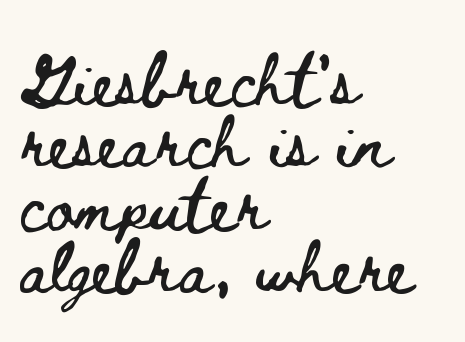
Q: Is the text underlined? A: No.
Q: How is the paragraph aligned? A: Left-aligned.
Q: Is the spacing between letters normal or unusually wide? A: Normal.
Q: Width (condensed, normal, or wide)? A: Wide.
Q: Stroke contrast? A: Low.
Q: x-height? A: Small.
Q: Monospaced? A: No.
